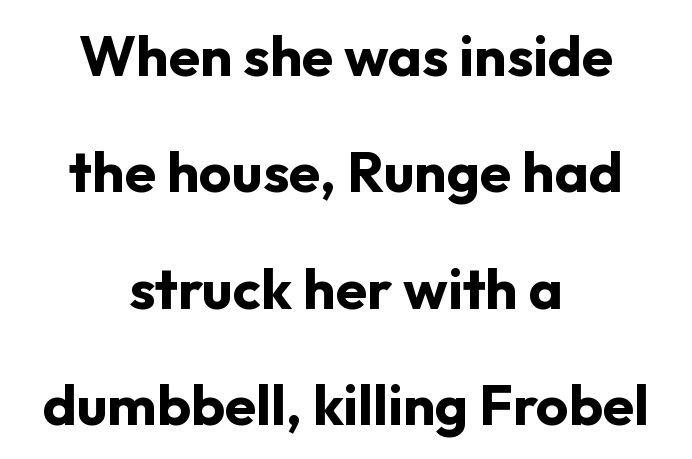
{"serif": "no", "italic": "no", "bold": "yes", "weight": "bold", "width": "normal", "stroke_contrast": "low", "x_height": "medium", "monospaced": "no", "underline": "no", "align": "center", "line_spacing": "loose", "line_spacing_ratio": 2.04, "letter_spacing": "normal", "letter_spacing_em": 0.0, "glyph_px": 57}
